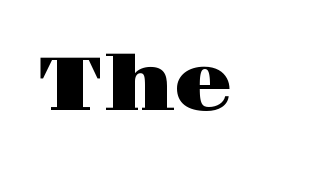
Q: Is the text italic (slanted)? A: No, it is upright.
Q: Is the typeface a serif or a sans-serif typeface? A: Serif.
Q: Is the text underlined? A: No.
Q: Is the spacing between letters normal or unusually wide? A: Normal.
Q: Width (condensed, normal, or wide)? A: Wide.
Q: Stroke contrast? A: High.
Q: x-height? A: Large.
Q: Monospaced? A: No.
